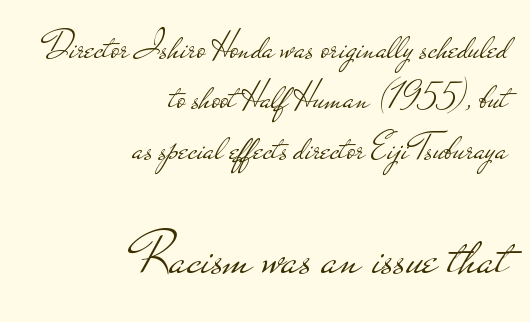
The image shows 59 px light, wide sans-serif type; set right-aligned, normal line spacing (1.29x), normal letter spacing, not underlined; the second (bottom) block is 1.51x larger; low stroke contrast and a small x-height.
